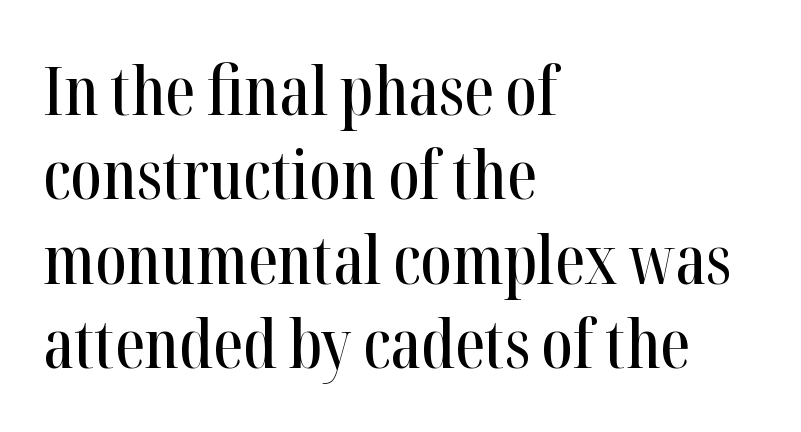
The vertical gap from one line to the next is medium. This sample has the flowing, uneven cadence of proportional lettering. Plain, unruled lines of type. When letters stand straight like this, we call the style roman or upright.
